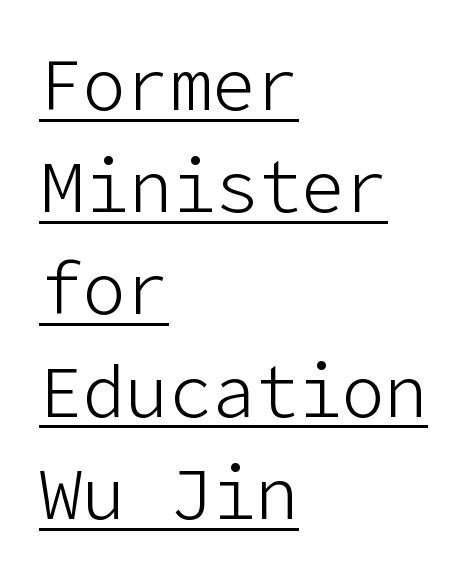
The image shows 72 px light sans-serif type, upright; set left-aligned, normal line spacing (1.42x), normal letter spacing, underlined; low stroke contrast and a medium x-height.
